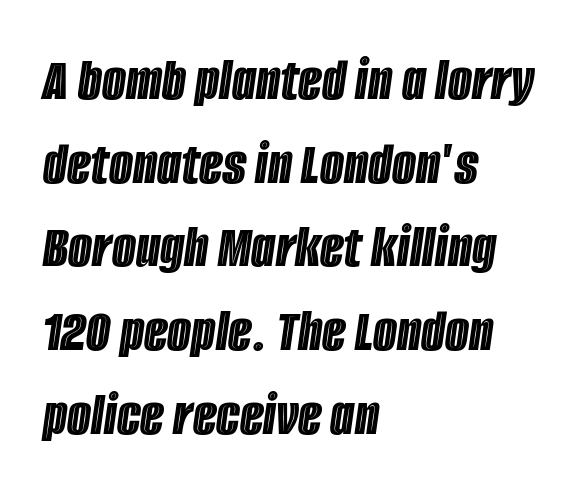
The image shows 62 px condensed type, italic (leaning right); set left-aligned, normal line spacing (1.35x), normal letter spacing, not underlined; a large x-height.
